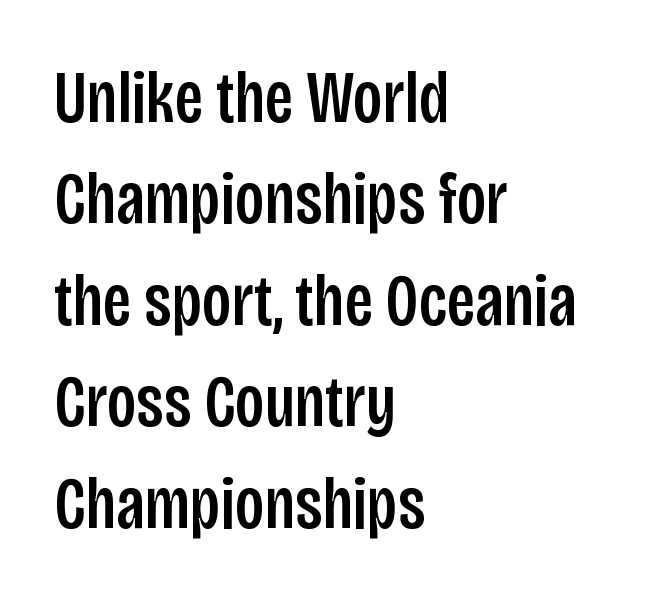
Varying glyph widths throughout — classic text-font behaviour. Spacing between characters is what you'd get straight out of the box. This sample is left-justified, so line endings fall wherever the words run out. Bare-footed words on every line. These lines were composed using upright roman letters. The designer left line spacing at the default.
